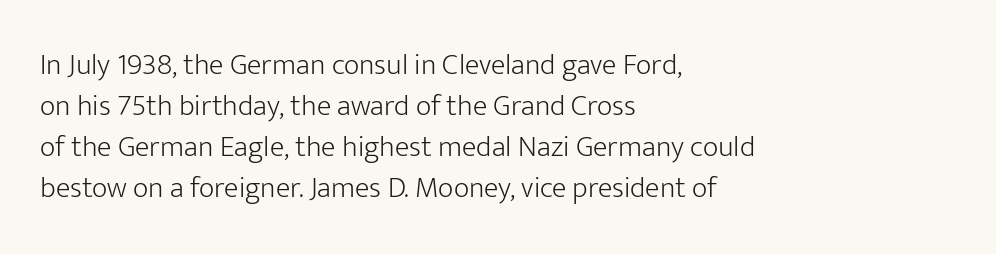
The image shows 30 px light sans-serif type, upright; set left-aligned, normal line spacing (1.37x), normal letter spacing, not underlined; low stroke contrast and a medium x-height.
